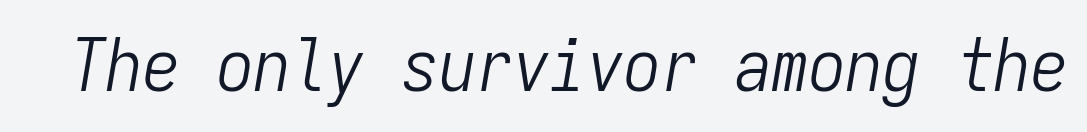
Looks like terminal output: every glyph gets an equal slot. Compared with ordinary roman type, these characters are visibly tilted. This rendering leaves character spacing at its baseline value. The space directly below the letters is spotless. The characters are drawn with everyday or finer stroke widths.
